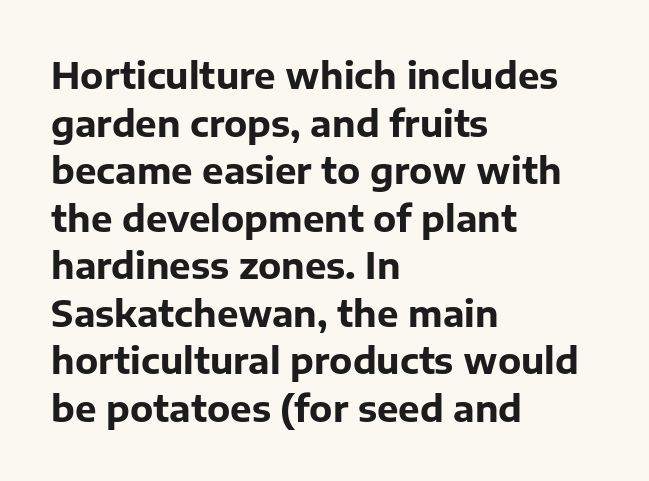
Does extra space separate the letters? No, they use regular spacing. One glance says typical: line gaps are just what's usual. A roman cut, with each character standing at attention. Look at the stroke-to-counter ratio: heavy, a bold. You could not count columns in this text — the font is proportionally spaced. A classic flush-left, rag-right setting is used for this passage.
